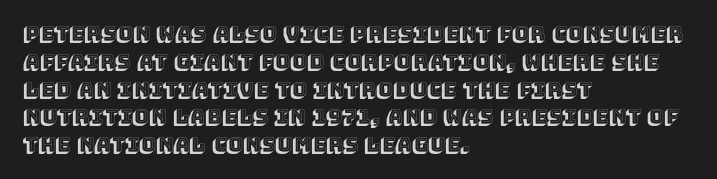
The image shows 20 px text type, upright; set left-aligned, normal line spacing (1.39x), normal letter spacing, not underlined.
